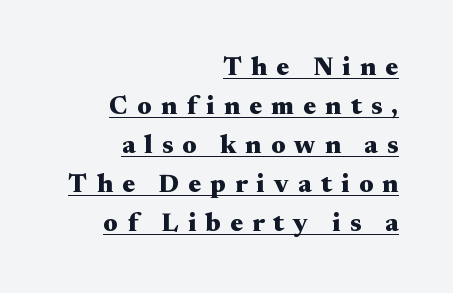
{"italic": "no", "bold": "yes", "underline": "yes", "align": "right", "line_spacing": "normal", "line_spacing_ratio": 1.5, "letter_spacing": "wide", "letter_spacing_em": 0.36, "glyph_px": 26}
